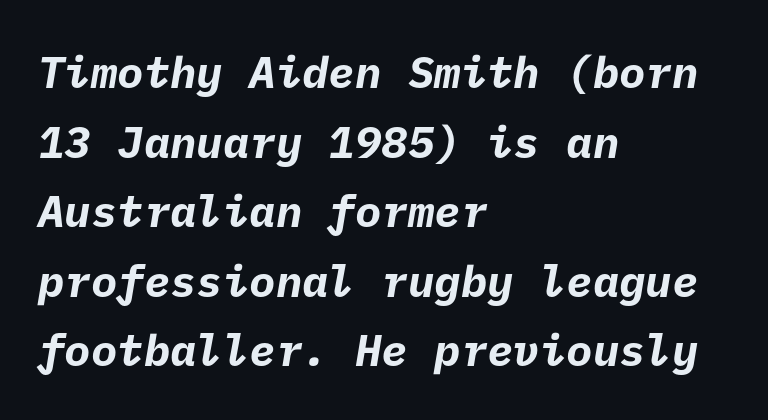
The image shows 44 px bold sans-serif type; set left-aligned, normal line spacing (1.58x), normal letter spacing, not underlined; low stroke contrast and a medium x-height.
